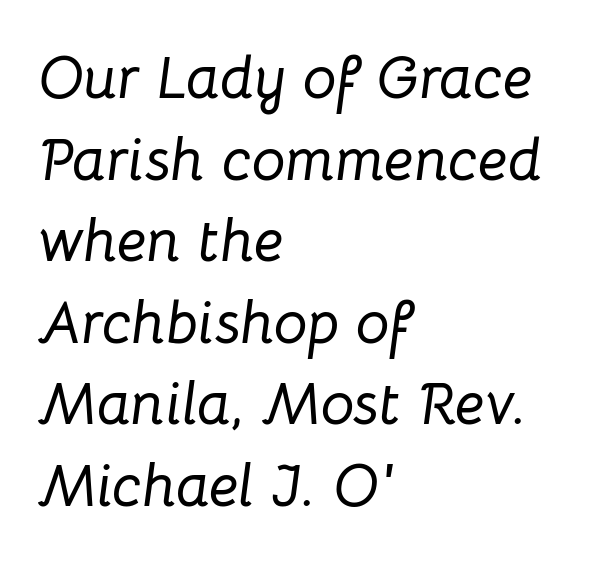
{"italic": "yes", "lean": "right", "slant_degrees": 8, "width": "normal", "stroke_contrast": "low", "x_height": "medium", "monospaced": "no", "underline": "no", "align": "left", "line_spacing": "normal", "line_spacing_ratio": 1.36, "letter_spacing": "normal", "letter_spacing_em": 0.0, "glyph_px": 60}
